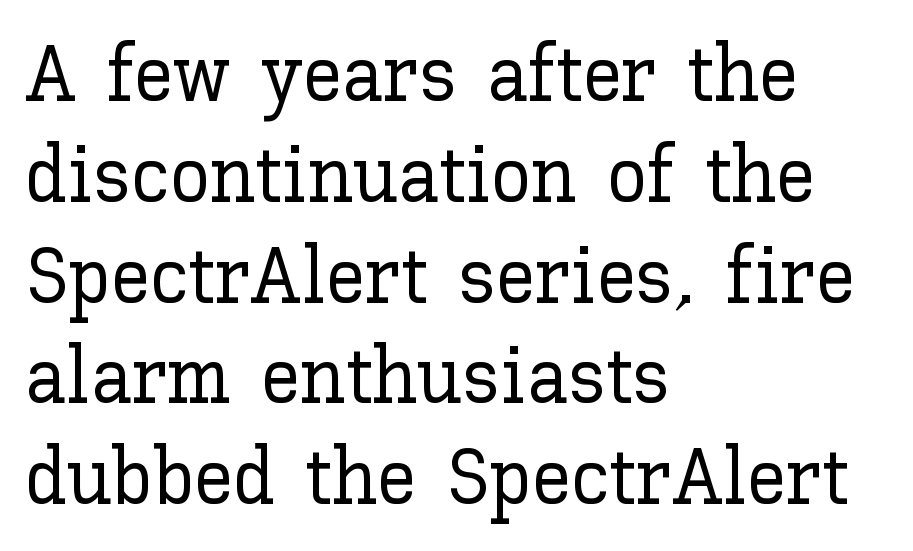
A bare baseline throughout the passage. Spacing verdict: proportional, widths tailored to each character. Evenly set lines give the paragraph a standard silhouette. Does extra space separate the letters? No, they use regular spacing. Left-aligned paragraph, ragged on the right.
